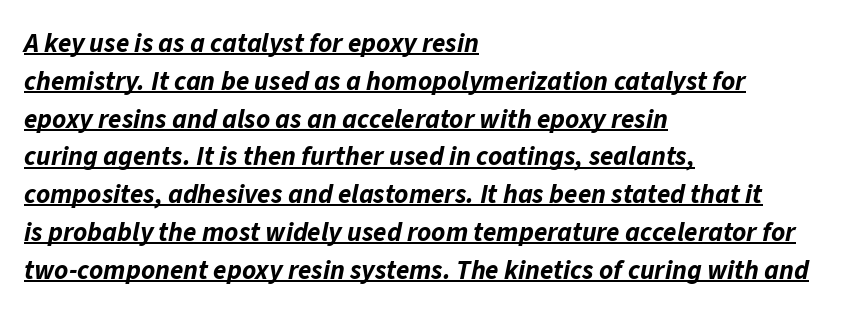
In terms of leading, this rendering sits right in the middle. These lines carry a lot of weight — the face is fully bold. The typesetter chose a ragged-right arrangement here. Characters are canted at an angle relative to the baseline's perpendicular. Tracking here is standard; glyphs follow each other at the usual distance.
